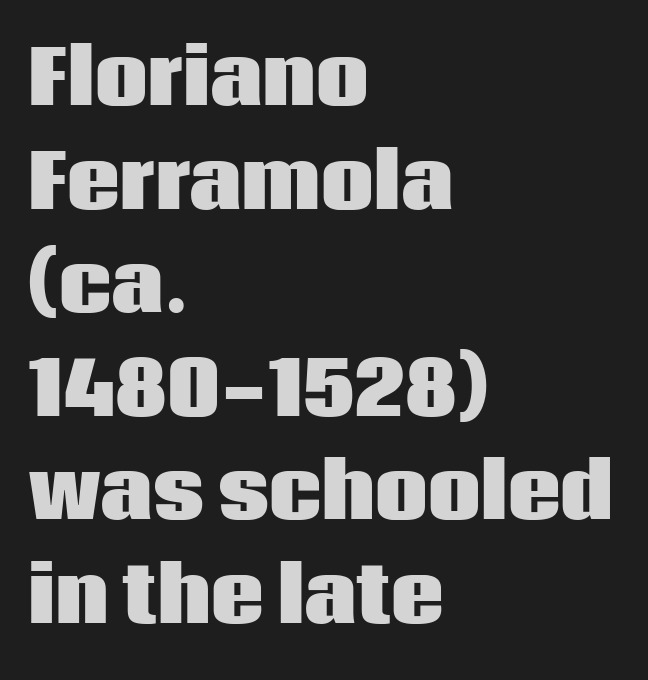
{"serif": "no", "italic": "no", "bold": "yes", "weight": "heavy", "width": "normal", "stroke_contrast": "low", "x_height": "large", "monospaced": "no", "underline": "no", "align": "left", "line_spacing": "normal", "line_spacing_ratio": 1.4, "letter_spacing": "normal", "letter_spacing_em": 0.0, "glyph_px": 74}
